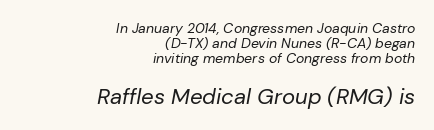
Q: Is the text bold? A: No.
Q: Is the text italic (slanted)? A: Yes, it leans right by about 10 degrees.
Q: Is the text underlined? A: No.
Q: How is the paragraph aligned? A: Right-aligned.
Q: Is the spacing between letters normal or unusually wide? A: Normal.
Q: Is the spacing between lines tight, normal or loose? A: Tight.
Q: Which block of text is set in a larger size, the first (top) or the second (bottom)? A: The second (bottom) one.
